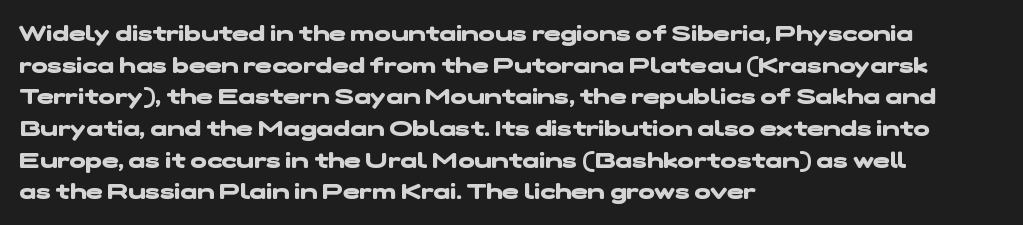
Q: Is the text bold? A: Yes.
Q: Is the text underlined? A: No.
Q: How is the paragraph aligned? A: Left-aligned.
Q: Is the spacing between letters normal or unusually wide? A: Normal.
Q: Is the spacing between lines tight, normal or loose? A: Normal.
